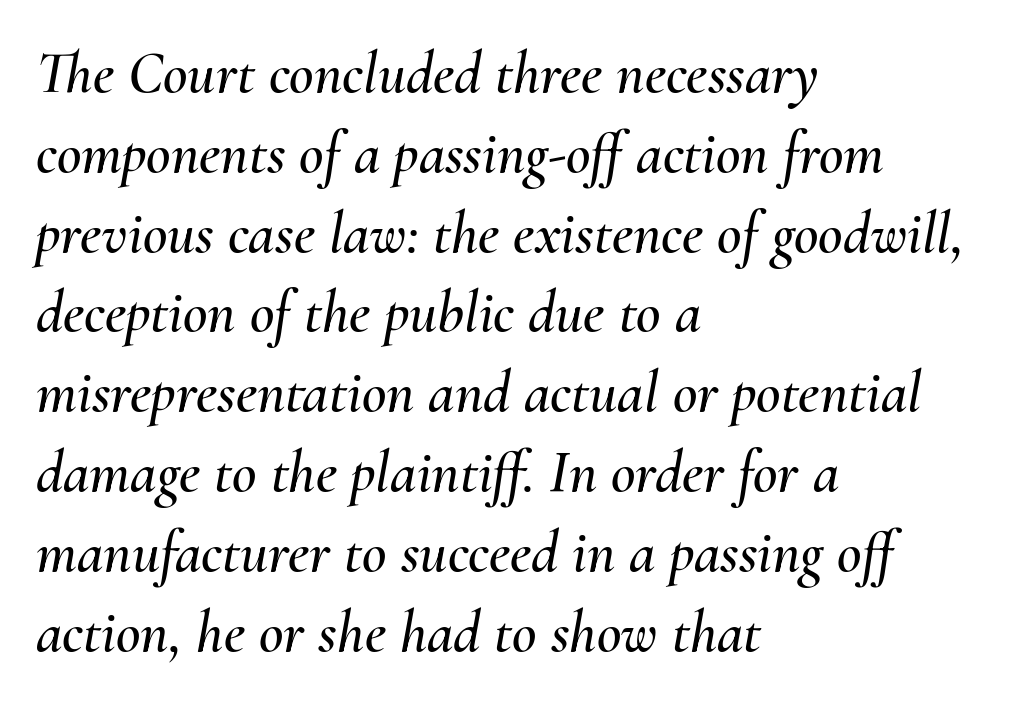
{"italic": "yes", "lean": "right", "slant_degrees": 10, "width": "normal", "stroke_contrast": "medium", "x_height": "small", "monospaced": "no", "underline": "no", "align": "left", "line_spacing": "normal", "line_spacing_ratio": 1.33, "letter_spacing": "normal", "letter_spacing_em": 0.0, "glyph_px": 60}
